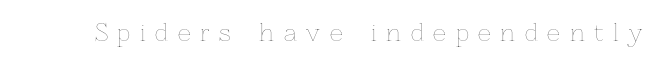
{"italic": "no", "bold": "no", "underline": "no", "letter_spacing": "wide", "letter_spacing_em": 0.42, "glyph_px": 23}
